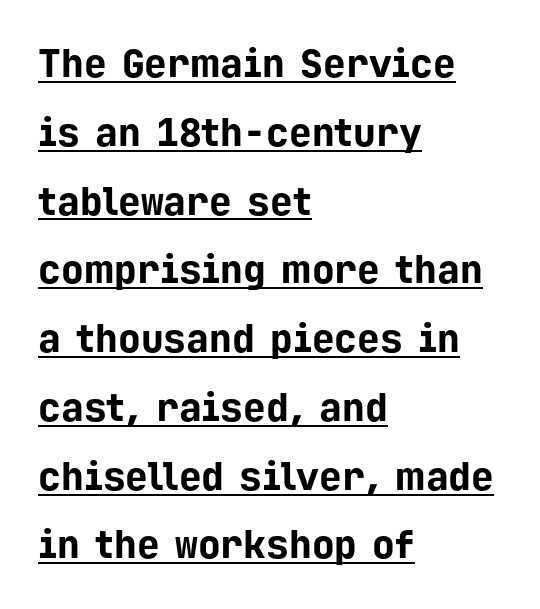
A typesetter would call this monospace, since all characters share one set width. Stroke thickness is high; the sample reads as a true bold. Horizontally, the lines are justified to the leading edge only. Upright lettering throughout. The face used here is rendered with its standard letterfit.
